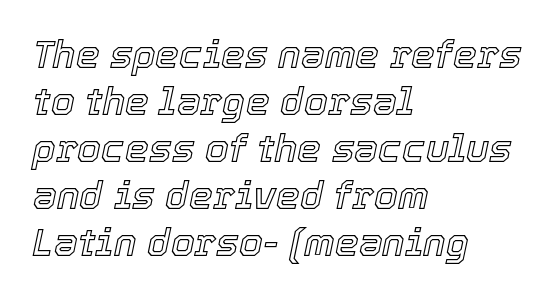
{"italic": "yes", "lean": "right", "slant_degrees": 12, "width": "normal", "x_height": "medium", "monospaced": "no", "underline": "no", "align": "left", "line_spacing_ratio": 1.24, "letter_spacing": "normal", "letter_spacing_em": 0.0, "glyph_px": 38}
